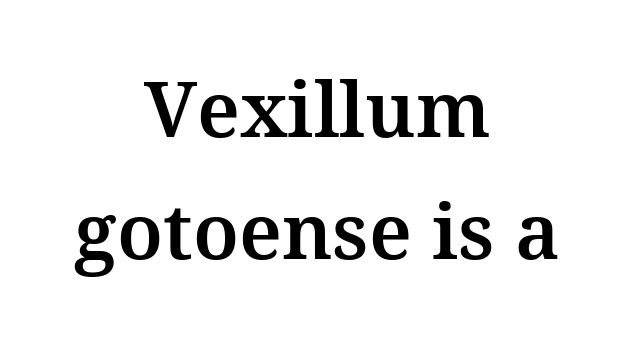
Q: Is the text italic (slanted)? A: No, it is upright.
Q: Is the typeface a serif or a sans-serif typeface? A: Serif.
Q: Is the text underlined? A: No.
Q: How is the paragraph aligned? A: Centered.
Q: Is the spacing between letters normal or unusually wide? A: Normal.
Q: Is the spacing between lines tight, normal or loose? A: Normal.
Q: Width (condensed, normal, or wide)? A: Normal.
Q: Stroke contrast? A: Medium.
Q: x-height? A: Medium.
Q: Monospaced? A: No.
